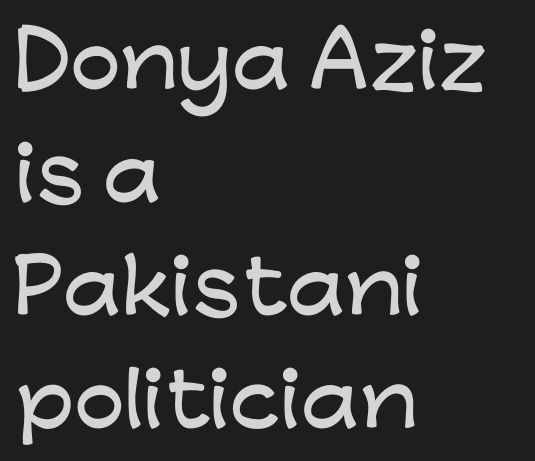
The image shows 72 px wide sans-serif type, upright; set left-aligned, normal line spacing (1.57x), normal letter spacing, not underlined; low stroke contrast and a medium x-height.
